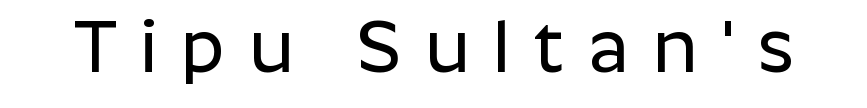
{"serif": "no", "italic": "no", "width": "normal", "stroke_contrast": "low", "x_height": "medium", "monospaced": "no", "underline": "no", "letter_spacing": "wide", "letter_spacing_em": 0.33, "glyph_px": 73}
